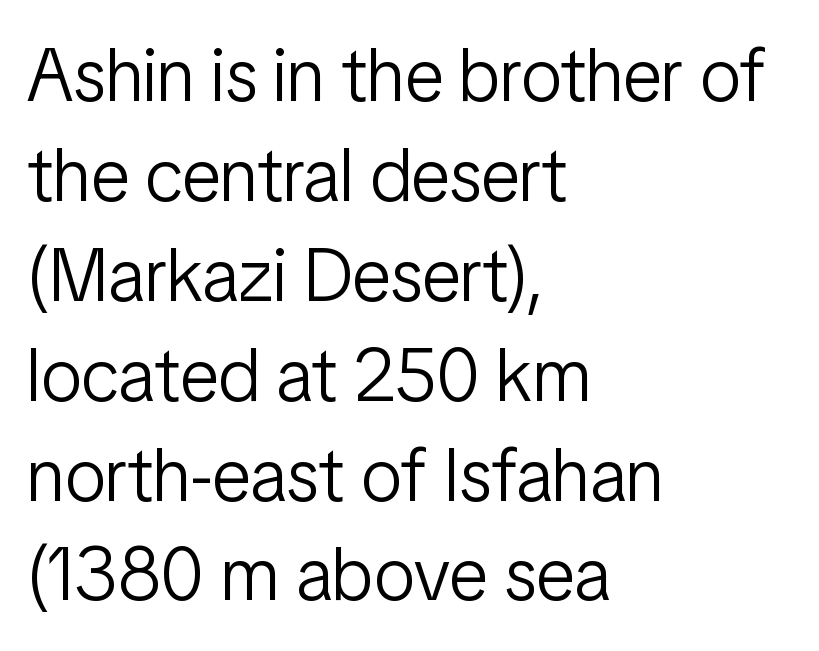
Q: Is the text bold? A: No.
Q: Is the text italic (slanted)? A: No, it is upright.
Q: Is the typeface a serif or a sans-serif typeface? A: Sans-serif.
Q: Is the text underlined? A: No.
Q: How is the paragraph aligned? A: Left-aligned.
Q: Is the spacing between letters normal or unusually wide? A: Normal.
Q: Is the spacing between lines tight, normal or loose? A: Normal.
Q: Width (condensed, normal, or wide)? A: Condensed.
Q: Stroke contrast? A: Low.
Q: x-height? A: Medium.
Q: Monospaced? A: No.
